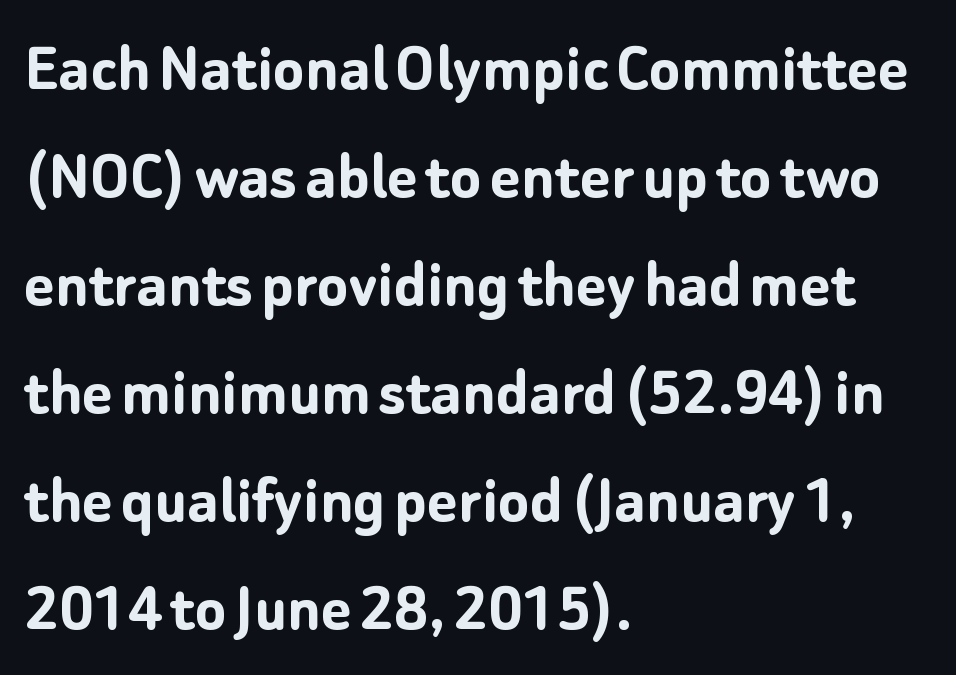
{"serif": "no", "italic": "no", "bold": "yes", "weight": "semibold", "width": "normal", "stroke_contrast": "low", "x_height": "medium", "monospaced": "no", "underline": "no", "align": "left", "line_spacing": "normal", "line_spacing_ratio": 1.5, "letter_spacing": "normal", "letter_spacing_em": 0.0, "glyph_px": 72}
